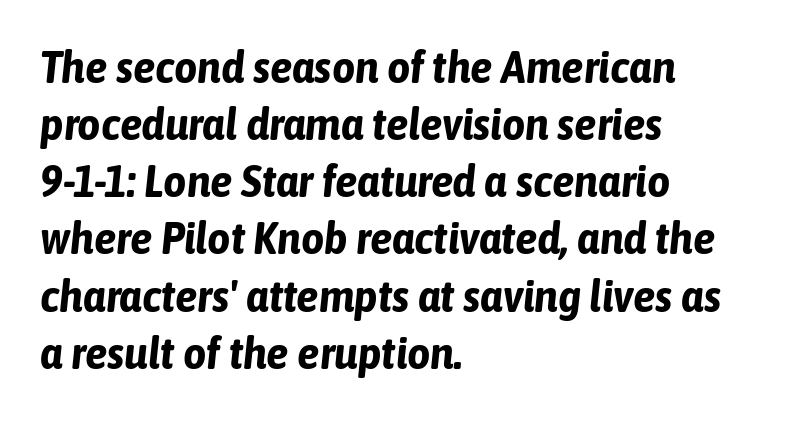
Q: Is the text bold? A: Yes.
Q: Is the text italic (slanted)? A: Yes, it leans right by about 6 degrees.
Q: Is the text underlined? A: No.
Q: How is the paragraph aligned? A: Left-aligned.
Q: Is the spacing between letters normal or unusually wide? A: Normal.
Q: Is the spacing between lines tight, normal or loose? A: Normal.
Q: Width (condensed, normal, or wide)? A: Condensed.
Q: Stroke contrast? A: Low.
Q: x-height? A: Medium.
Q: Monospaced? A: No.
